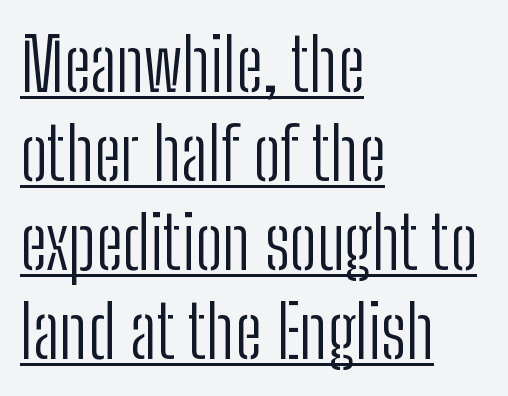
The font family rendered here belongs to the sans-serif group. Students, observe the line beneath the letters — that is underlining. The typeface has the unassuming heft of standard copy or less. This is roman type, the default non-slanted kind.
